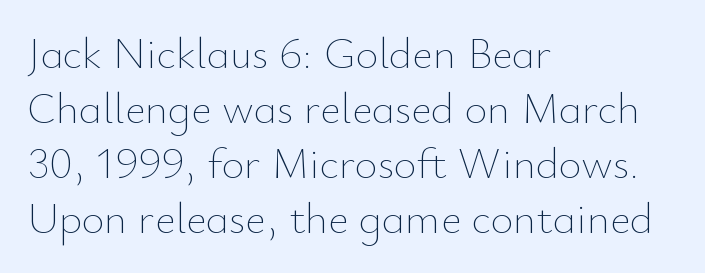
Q: Is the text bold? A: No.
Q: Is the text italic (slanted)? A: No, it is upright.
Q: Is the text underlined? A: No.
Q: How is the paragraph aligned? A: Left-aligned.
Q: Is the spacing between letters normal or unusually wide? A: Normal.
Q: Is the spacing between lines tight, normal or loose? A: Normal.
Q: Width (condensed, normal, or wide)? A: Normal.
Q: Stroke contrast? A: Low.
Q: x-height? A: Small.
Q: Monospaced? A: No.
